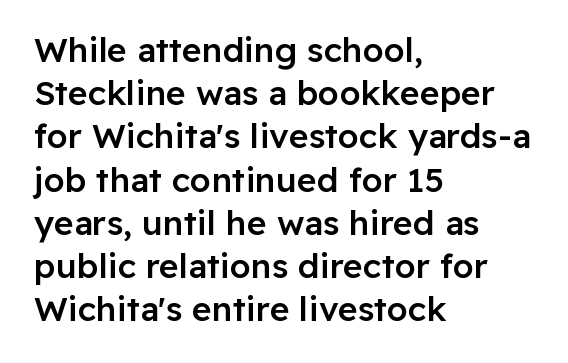
Rendered with straight, roman letterforms. Short and long lines alike share a common starting point at left. The words here are not underlined. Students, this is semibold: more ink than regular, less than bold.
